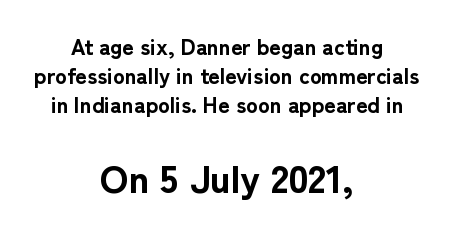
The image shows 39 px bold sans-serif type, upright; set centered, normal line spacing (1.32x), normal letter spacing, not underlined; the second (bottom) block is 1.77x larger; low stroke contrast and a medium x-height.
